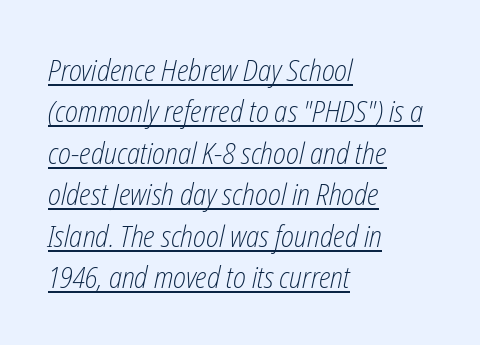
{"italic": "yes", "lean": "right", "slant_degrees": 12, "bold": "no", "weight": "light", "width": "condensed", "stroke_contrast": "low", "x_height": "medium", "monospaced": "no", "underline": "yes", "align": "left", "line_spacing": "normal", "line_spacing_ratio": 1.38, "letter_spacing": "normal", "letter_spacing_em": 0.0, "glyph_px": 30}
